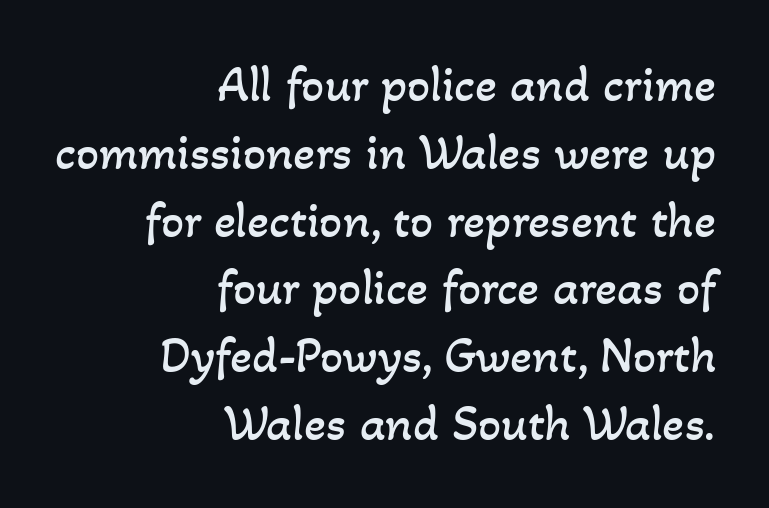
The image shows 51 px regular-weight type; set right-aligned, normal line spacing (1.33x), normal letter spacing, not underlined; low stroke contrast and a small x-height.
